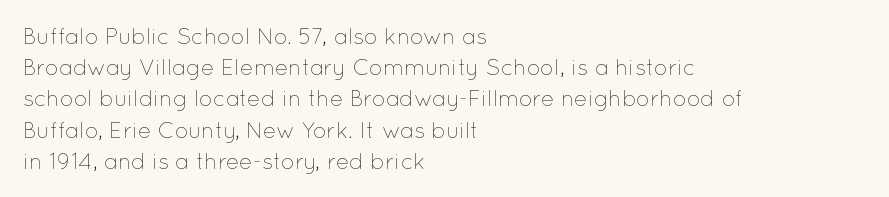
Every row of glyphs begins at an identical x-position on the left. The typesetting does not lean heavy: it is not bold. One glance says typical: line gaps are just what's usual. Underlining? Definitely not there.
